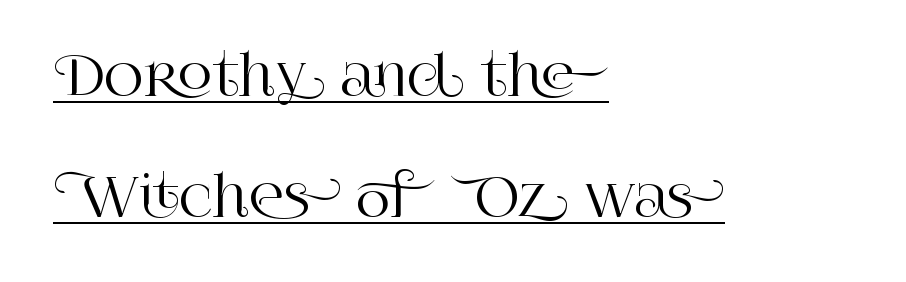
Q: Is the text italic (slanted)? A: No, it is upright.
Q: Is the typeface a serif or a sans-serif typeface? A: Serif.
Q: Is the text underlined? A: Yes.
Q: How is the paragraph aligned? A: Left-aligned.
Q: Is the spacing between letters normal or unusually wide? A: Normal.
Q: Is the spacing between lines tight, normal or loose? A: Loose.
Q: Width (condensed, normal, or wide)? A: Normal.
Q: Stroke contrast? A: High.
Q: x-height? A: Large.
Q: Monospaced? A: No.
